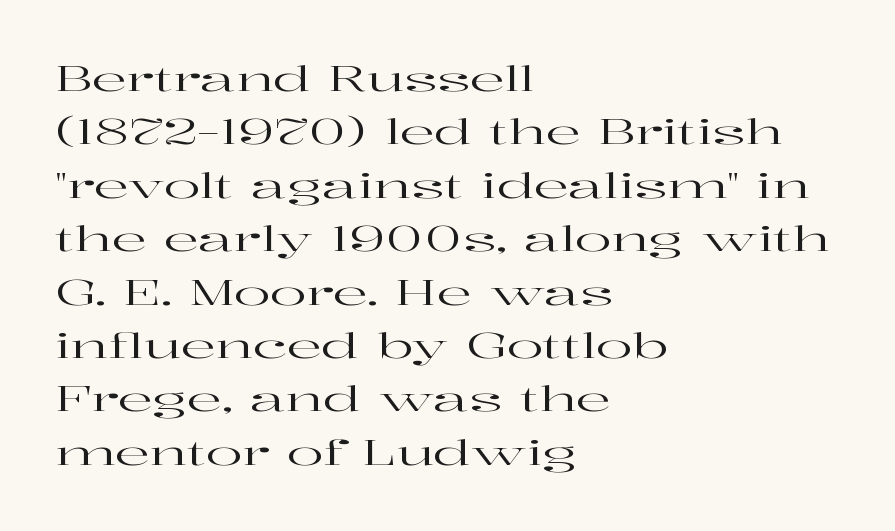
{"serif": "yes", "italic": "no", "width": "wide", "stroke_contrast": "high", "x_height": "medium", "monospaced": "no", "underline": "no", "align": "left", "line_spacing": "normal", "line_spacing_ratio": 1.57, "letter_spacing": "normal", "letter_spacing_em": 0.0, "glyph_px": 34}
